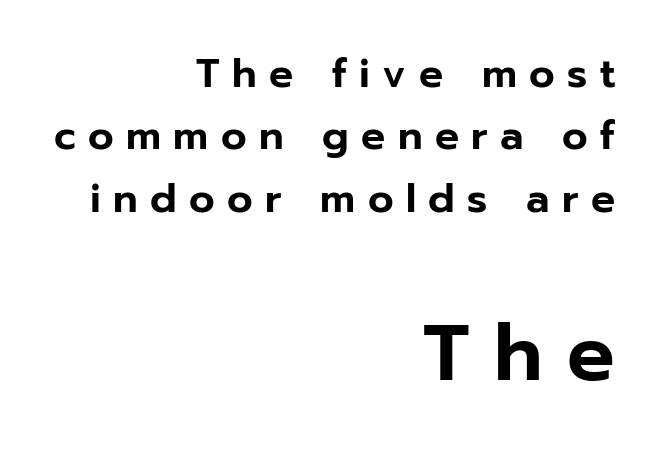
{"serif": "no", "italic": "no", "width": "normal", "stroke_contrast": "low", "x_height": "medium", "monospaced": "no", "underline": "no", "align": "right", "line_spacing": "normal", "line_spacing_ratio": 1.56, "letter_spacing": "wide", "letter_spacing_em": 0.31, "larger_block": "second", "size_ratio": 1.98, "glyph_px": 79}
